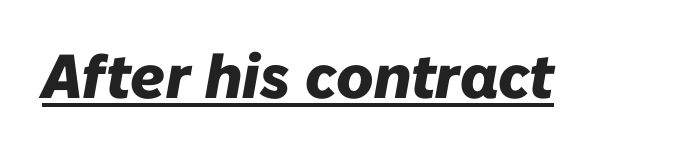
Q: Is the text bold? A: Yes.
Q: Is the text italic (slanted)? A: Yes, it leans right by about 10 degrees.
Q: Is the text underlined? A: Yes.
Q: Is the spacing between letters normal or unusually wide? A: Normal.
Q: Width (condensed, normal, or wide)? A: Normal.
Q: Stroke contrast? A: Low.
Q: x-height? A: Medium.
Q: Monospaced? A: No.
